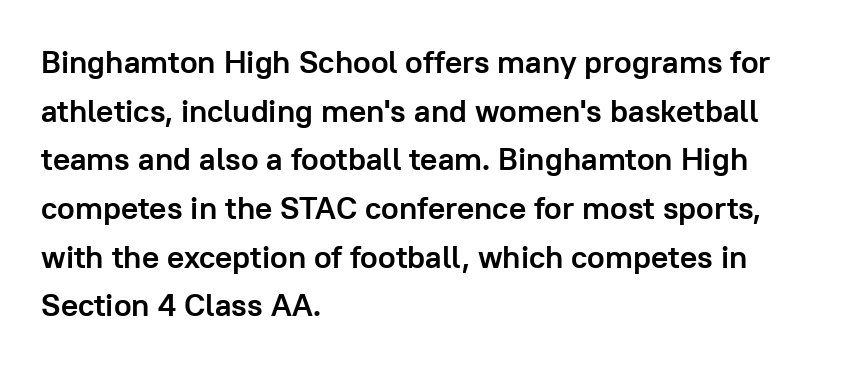
Q: Is the text bold? A: Yes.
Q: Is the text italic (slanted)? A: No, it is upright.
Q: Is the typeface a serif or a sans-serif typeface? A: Sans-serif.
Q: Is the text underlined? A: No.
Q: How is the paragraph aligned? A: Left-aligned.
Q: Is the spacing between letters normal or unusually wide? A: Normal.
Q: Is the spacing between lines tight, normal or loose? A: Normal.
Q: Width (condensed, normal, or wide)? A: Normal.
Q: Stroke contrast? A: Low.
Q: x-height? A: Medium.
Q: Monospaced? A: No.
